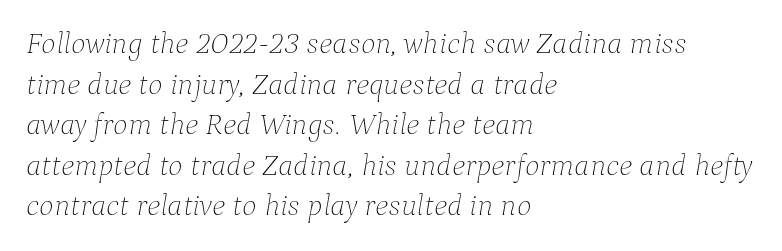
{"italic": "yes", "lean": "right", "slant_degrees": 9, "bold": "no", "weight": "thin", "width": "normal", "stroke_contrast": "low", "x_height": "medium", "monospaced": "no", "underline": "no", "align": "left", "line_spacing": "normal", "line_spacing_ratio": 1.31, "letter_spacing": "normal", "letter_spacing_em": 0.0, "glyph_px": 31}
